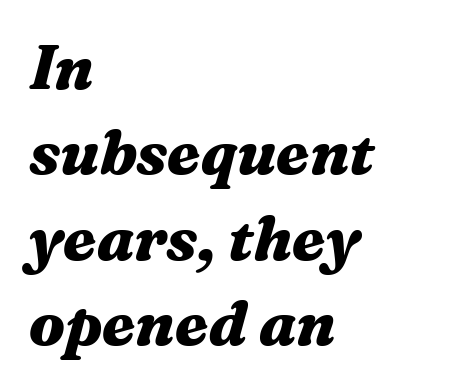
{"italic": "yes", "lean": "right", "slant_degrees": 16, "bold": "yes", "weight": "heavy", "width": "wide", "stroke_contrast": "medium", "x_height": "medium", "monospaced": "no", "underline": "no", "align": "left", "line_spacing": "normal", "line_spacing_ratio": 1.4, "letter_spacing": "normal", "letter_spacing_em": 0.0, "glyph_px": 61}
